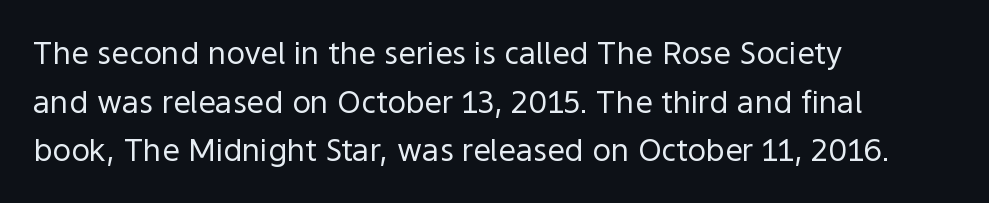
Q: Is the text bold? A: No.
Q: Is the text italic (slanted)? A: No, it is upright.
Q: Is the typeface a serif or a sans-serif typeface? A: Sans-serif.
Q: Is the text underlined? A: No.
Q: How is the paragraph aligned? A: Left-aligned.
Q: Is the spacing between letters normal or unusually wide? A: Normal.
Q: Is the spacing between lines tight, normal or loose? A: Normal.
Q: Width (condensed, normal, or wide)? A: Normal.
Q: x-height? A: Medium.
Q: Monospaced? A: No.
